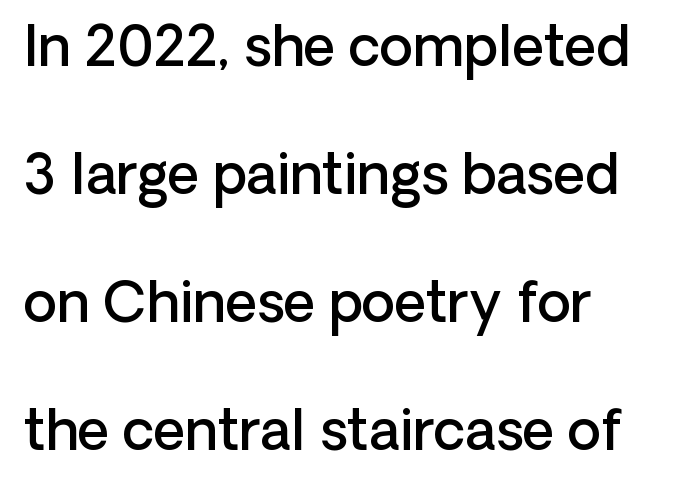
{"serif": "no", "italic": "no", "bold": "semi", "weight": "semibold", "width": "normal", "stroke_contrast": "low", "x_height": "medium", "monospaced": "no", "underline": "no", "line_spacing": "loose", "line_spacing_ratio": 2.33, "letter_spacing": "normal", "letter_spacing_em": 0.0, "glyph_px": 55}
